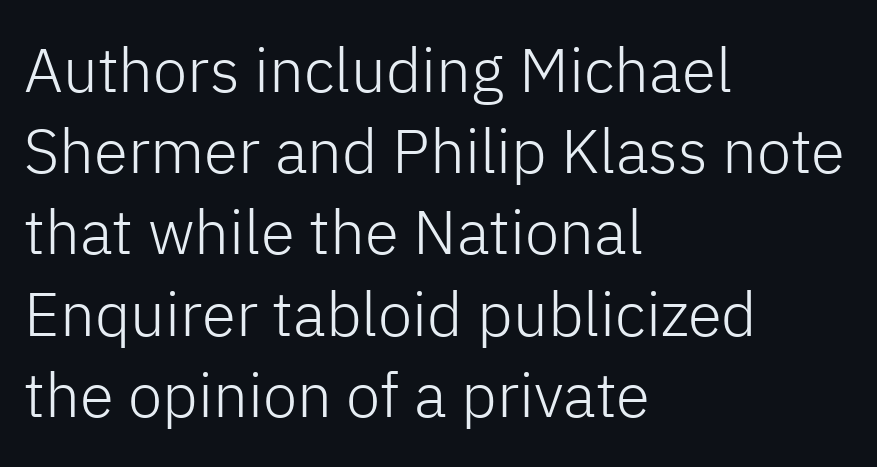
Beneath every word, the page is bare. These lines are rendered in a variable-pitch font. In terms of posture, this sample is upright. The letters sit at their default tracking, neither squeezed nor spread. Weight: in the light-to-regular range. Casual observation: everything's shoved over to the left.
